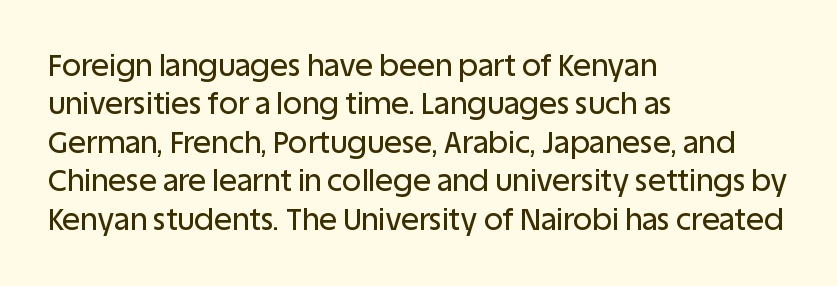
The image shows 30 px sans-serif type, upright; set left-aligned, normal line spacing (1.28x), normal letter spacing, not underlined; low stroke contrast and a large x-height.
